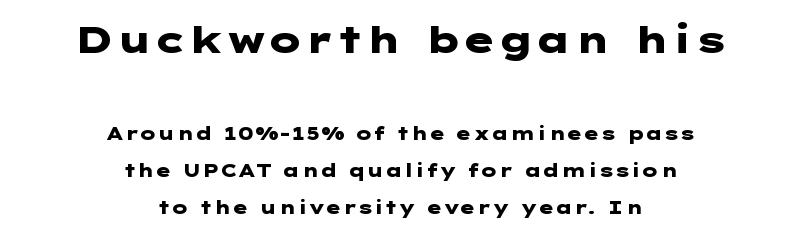
Q: Is the text bold? A: Yes.
Q: Is the text italic (slanted)? A: No, it is upright.
Q: Is the typeface a serif or a sans-serif typeface? A: Sans-serif.
Q: Is the text underlined? A: No.
Q: How is the paragraph aligned? A: Centered.
Q: Is the spacing between letters normal or unusually wide? A: Normal.
Q: Is the spacing between lines tight, normal or loose? A: Loose.
Q: Which block of text is set in a larger size, the first (top) or the second (bottom)? A: The first (top) one.
Q: Width (condensed, normal, or wide)? A: Wide.
Q: Stroke contrast? A: Low.
Q: x-height? A: Medium.
